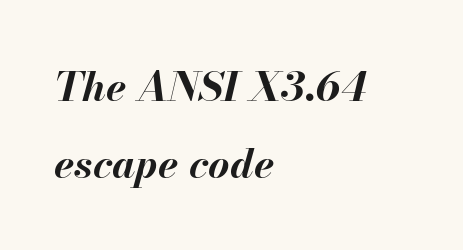
The image shows 41 px bold type, italic (leaning right); set left-aligned, line spacing 1.89x, normal letter spacing, not underlined; medium stroke contrast and a small x-height.
